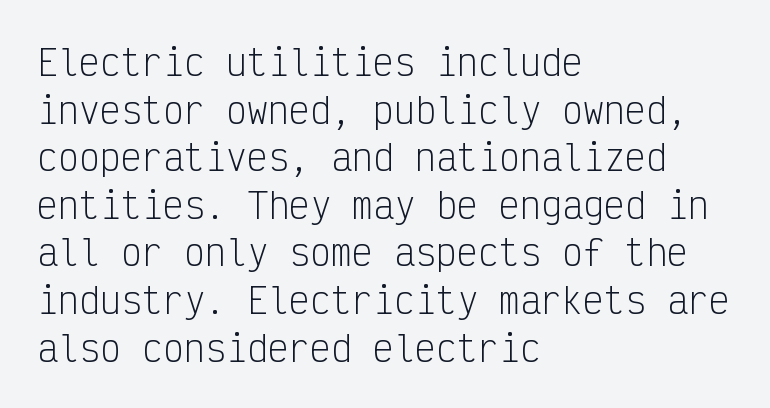
The image shows 35 px light, condensed sans-serif type, upright, monospaced; set left-aligned, normal line spacing (1.36x), normal letter spacing, not underlined; low stroke contrast and a medium x-height.
